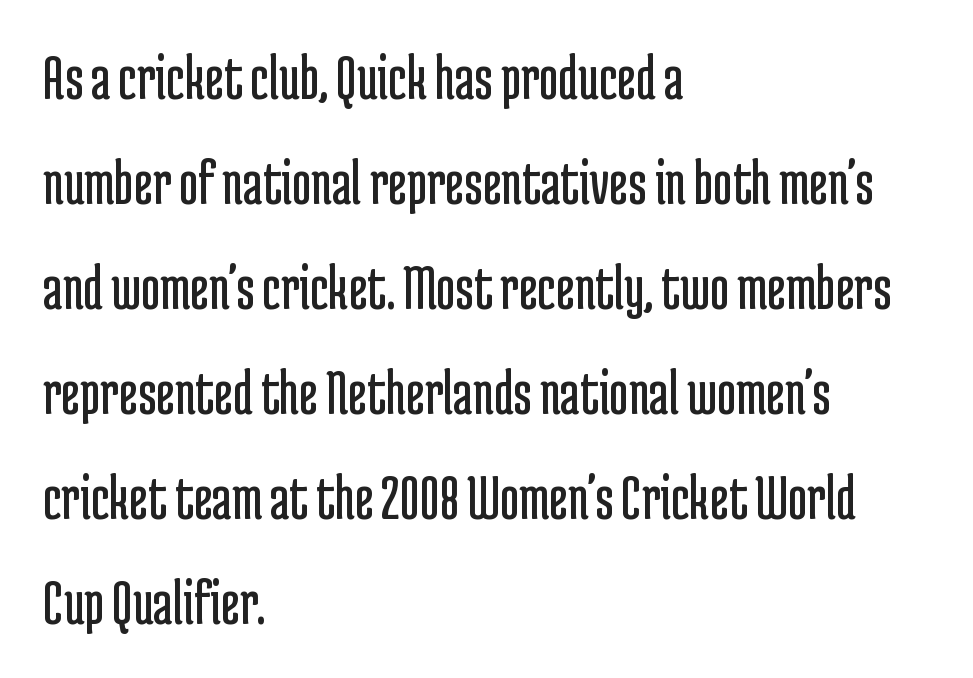
Q: Is the text bold? A: No.
Q: Is the text italic (slanted)? A: No, it is upright.
Q: Is the typeface a serif or a sans-serif typeface? A: Sans-serif.
Q: Is the text underlined? A: No.
Q: How is the paragraph aligned? A: Left-aligned.
Q: Is the spacing between letters normal or unusually wide? A: Normal.
Q: Is the spacing between lines tight, normal or loose? A: Normal.
Q: Width (condensed, normal, or wide)? A: Condensed.
Q: Stroke contrast? A: Low.
Q: x-height? A: Medium.
Q: Monospaced? A: No.
